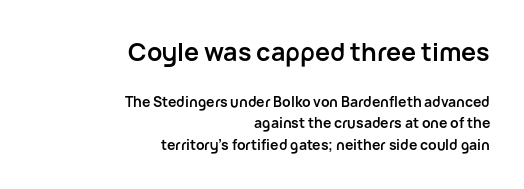
Q: Is the text bold? A: Yes.
Q: Is the text italic (slanted)? A: No, it is upright.
Q: Is the text underlined? A: No.
Q: How is the paragraph aligned? A: Right-aligned.
Q: Is the spacing between letters normal or unusually wide? A: Normal.
Q: Is the spacing between lines tight, normal or loose? A: Normal.
Q: Which block of text is set in a larger size, the first (top) or the second (bottom)? A: The first (top) one.
